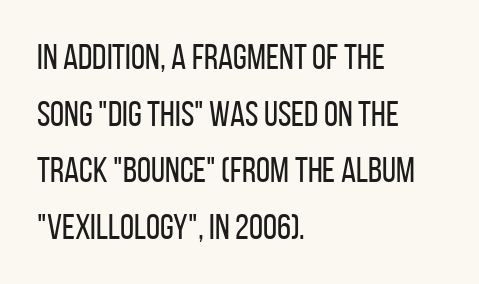
No chunkiness to these letters — they're not bold. These lines are rendered in a variable-pitch font. The passage is arranged the way most books set body copy — flush left. The text was rendered using a sans face with plain stroke endings. The vertical gap from one line to the next is medium. The lettering stays uniformly vertical, giving the passage a roman look.
